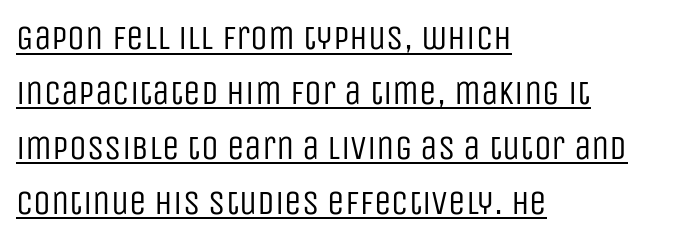
The specimen includes a rule beneath the text block's lines. Nope, no serifs anywhere on these letters. The designer left line spacing at the default. The gaps between neighbouring characters are ordinary and unremarkable. Casual observation: everything's shoved over to the left.
